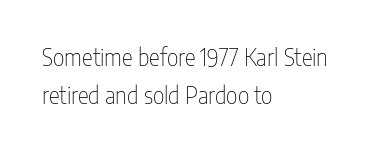
The image shows 23 px text type, upright; set left-aligned, normal line spacing (1.64x), normal letter spacing, not underlined.
